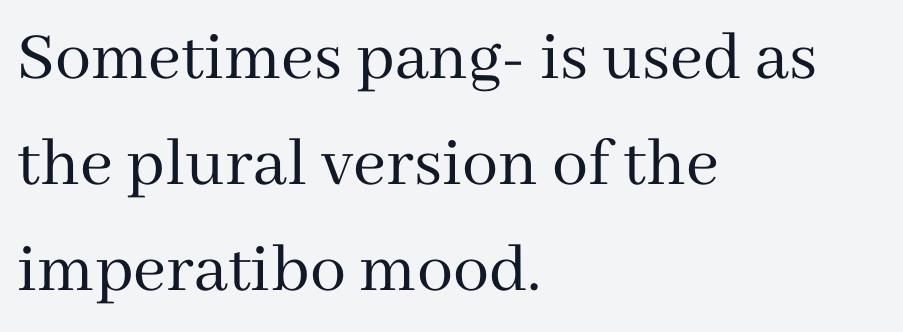
The image shows 72 px regular-weight serif type, upright; set left-aligned, normal line spacing (1.47x), normal letter spacing, not underlined; medium stroke contrast and a medium x-height.
